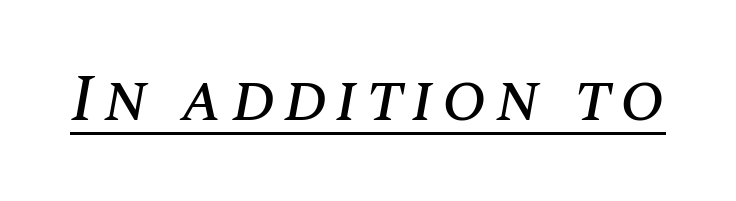
The image shows 66 px text type, italic (leaning right); set underlined; medium stroke contrast and a large x-height.
